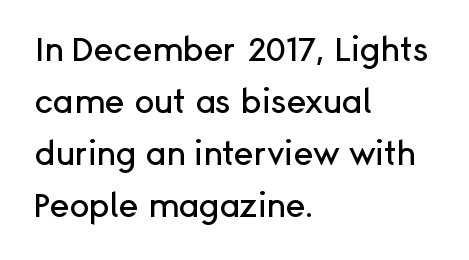
You could not count columns in this text — the font is proportionally spaced. Notice how the passage keeps a crisp vertical edge on the left only. The rows are spaced the way most documents space them. Nothing sits at the stroke ends, so this counts as sans-serif. Observe the ordinary spacing: letters are neighbours, not strangers.
